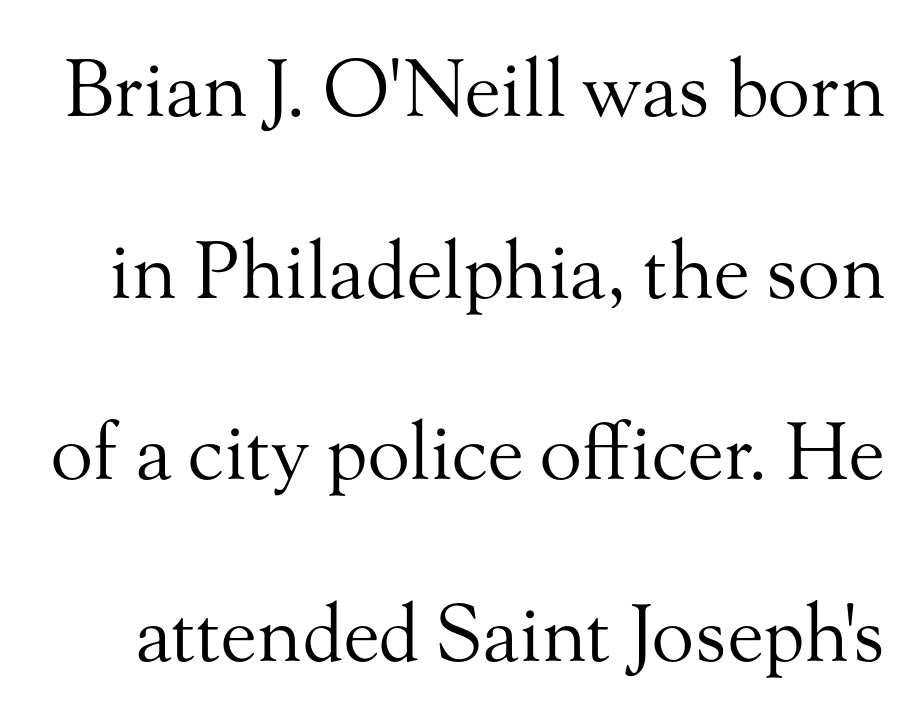
The image shows 78 px regular-weight serif type, upright; set loose line spacing (2.33x), normal letter spacing, not underlined; medium stroke contrast and a small x-height.
